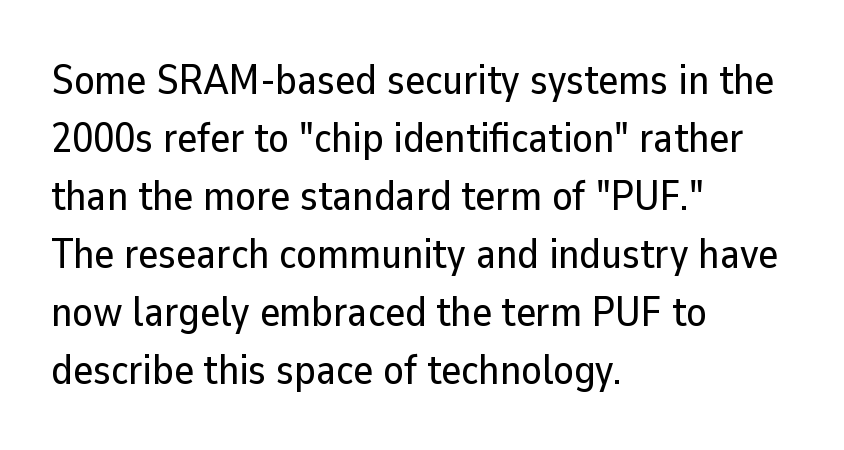
This is roman type, the default non-slanted kind. Casual observation: everything's shoved over to the left. Rule under the text: the space is simply empty. The rows are spaced the way most documents space them. Regarding serifs, this sample does without them. Is this a fixed-width face? No — the glyphs have proportional, varying widths.
